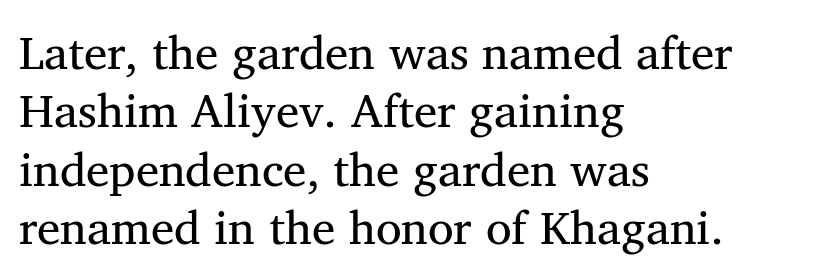
The image shows 47 px regular-weight serif type; set left-aligned, line spacing 1.24x, normal letter spacing, not underlined; medium stroke contrast and a medium x-height.
